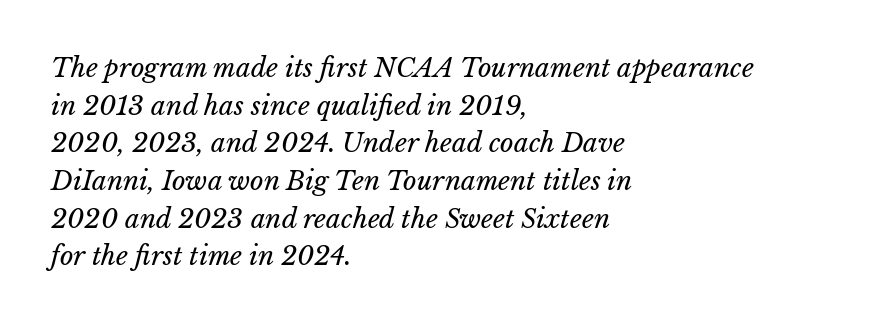
The image shows 26 px text type, italic (leaning right); set left-aligned, normal line spacing (1.45x), normal letter spacing, not underlined.
